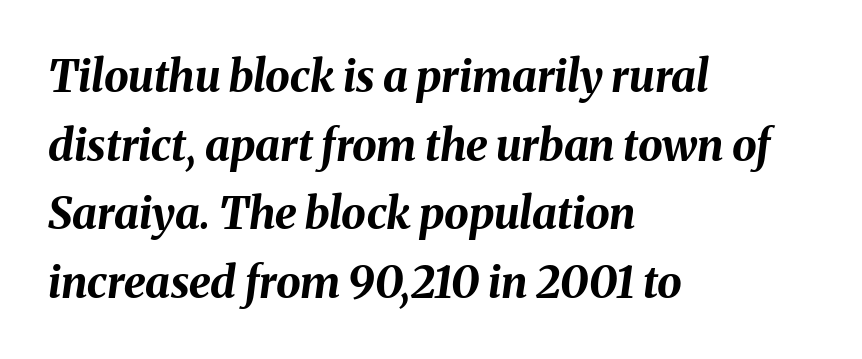
The image shows 44 px bold type, italic (leaning right); set left-aligned, normal line spacing (1.56x), normal letter spacing, not underlined; medium stroke contrast and a medium x-height.
